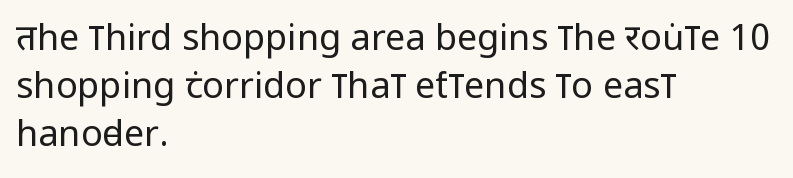
A bare baseline throughout the passage. A quiet, ordinary-to-light weight characterises the typeface. This sample has the flowing, uneven cadence of proportional lettering. This block has exactly the height ordinary leading produces. This rendering uses left alignment, leaving the right contour irregular. There is no visible air inserted between adjacent glyphs.
